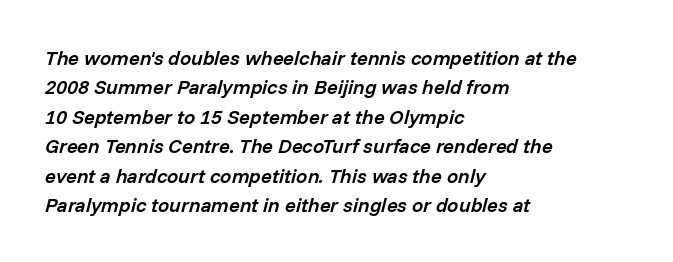
Q: Is the text bold? A: Semi-bold.
Q: Is the text italic (slanted)? A: Yes, it leans right by about 14 degrees.
Q: Is the text underlined? A: No.
Q: How is the paragraph aligned? A: Left-aligned.
Q: Is the spacing between letters normal or unusually wide? A: Normal.
Q: Is the spacing between lines tight, normal or loose? A: Normal.
